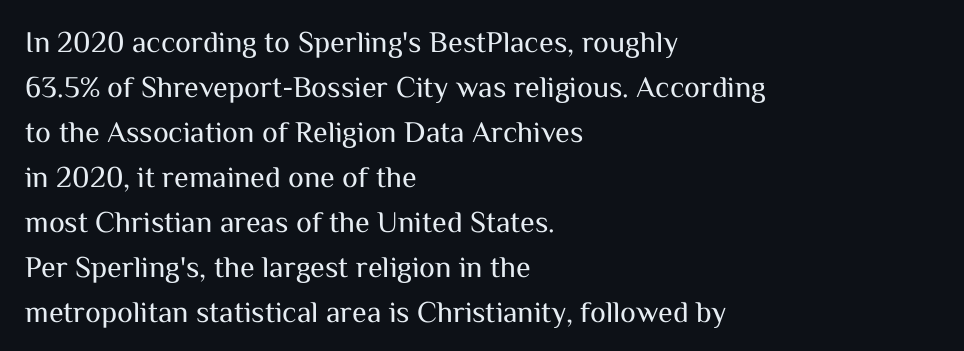
Q: Is the text bold? A: No.
Q: Is the text italic (slanted)? A: No, it is upright.
Q: Is the typeface a serif or a sans-serif typeface? A: Sans-serif.
Q: Is the text underlined? A: No.
Q: How is the paragraph aligned? A: Left-aligned.
Q: Is the spacing between letters normal or unusually wide? A: Normal.
Q: Is the spacing between lines tight, normal or loose? A: Normal.
Q: Width (condensed, normal, or wide)? A: Normal.
Q: Stroke contrast? A: Medium.
Q: x-height? A: Medium.
Q: Monospaced? A: No.
